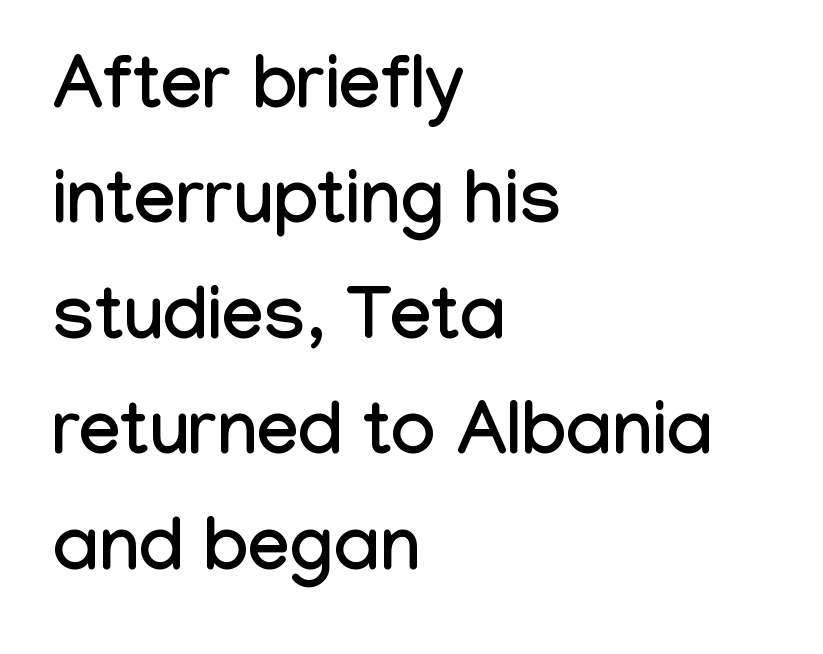
Q: Is the text italic (slanted)? A: No, it is upright.
Q: Is the typeface a serif or a sans-serif typeface? A: Sans-serif.
Q: Is the text underlined? A: No.
Q: How is the paragraph aligned? A: Left-aligned.
Q: Is the spacing between letters normal or unusually wide? A: Normal.
Q: Is the spacing between lines tight, normal or loose? A: Normal.
Q: Width (condensed, normal, or wide)? A: Condensed.
Q: Stroke contrast? A: Low.
Q: x-height? A: Medium.
Q: Monospaced? A: No.
